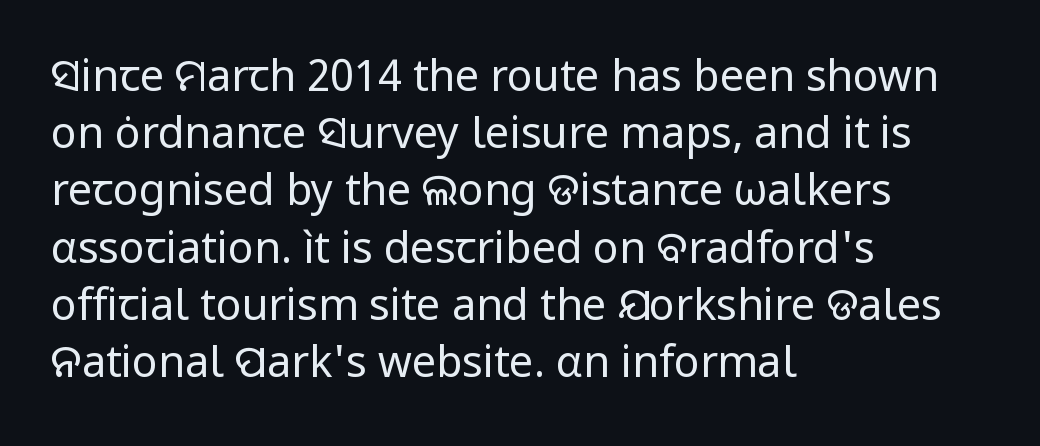
The image shows 43 px regular-weight sans-serif type, upright; set left-aligned, normal line spacing (1.33x), normal letter spacing, not underlined; low stroke contrast and a medium x-height.
